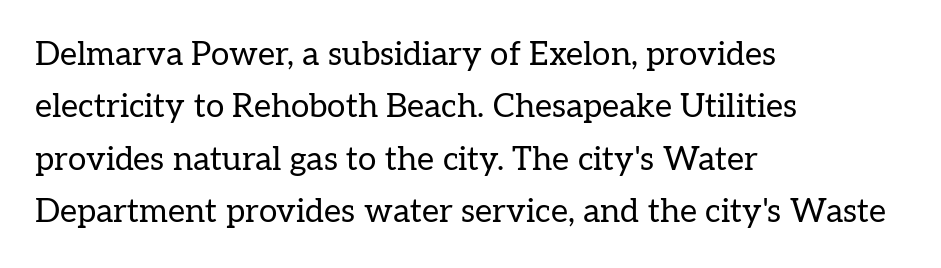
The image shows 33 px regular-weight serif type, upright; set left-aligned, normal line spacing (1.59x), normal letter spacing, not underlined; low stroke contrast and a medium x-height.
